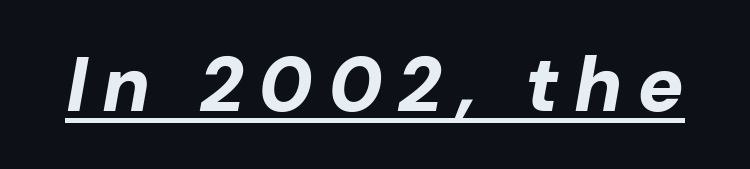
Q: Is the text bold? A: Yes.
Q: Is the text italic (slanted)? A: Yes, it leans right by about 10 degrees.
Q: Is the text underlined? A: Yes.
Q: Width (condensed, normal, or wide)? A: Normal.
Q: Stroke contrast? A: Low.
Q: x-height? A: Medium.
Q: Monospaced? A: No.
